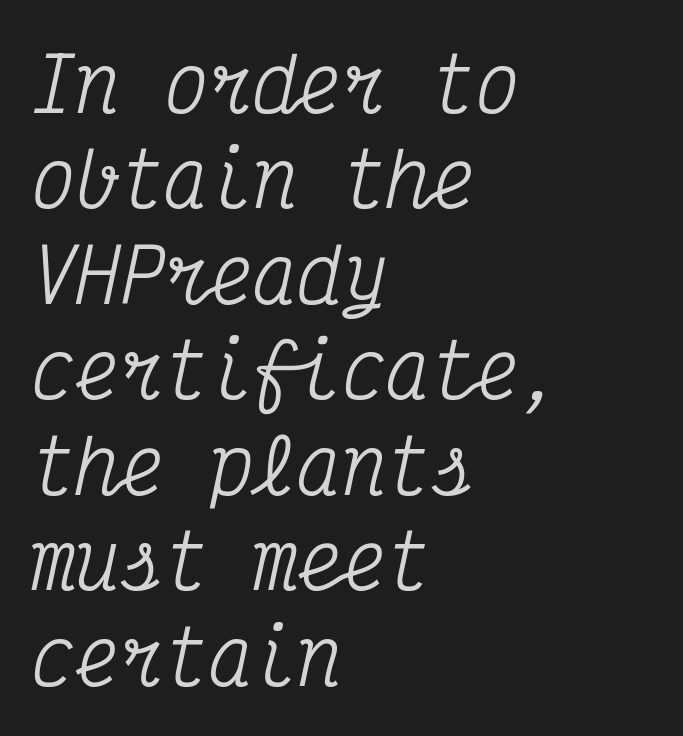
Spacing verdict: monospaced, one width for all characters. Typographically, this falls in the serif category. The rendering anchors every line to the left-hand side. Words appear dense and cohesive because spacing is normal. The typography opts for an oblique posture over an upright one. Bare-footed words on every line.
